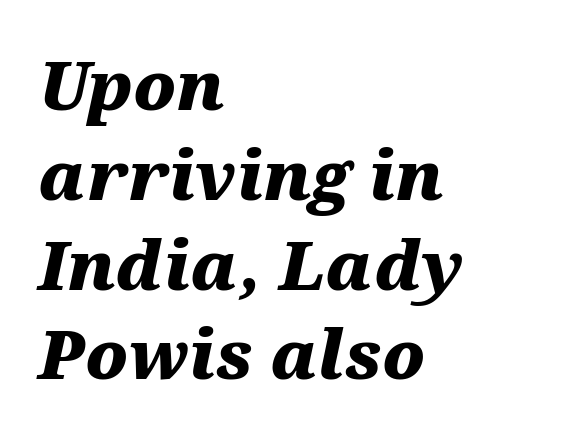
The image shows 67 px heavy, wide type, italic (leaning right); set left-aligned, normal line spacing (1.34x), normal letter spacing, not underlined; medium stroke contrast and a medium x-height.
